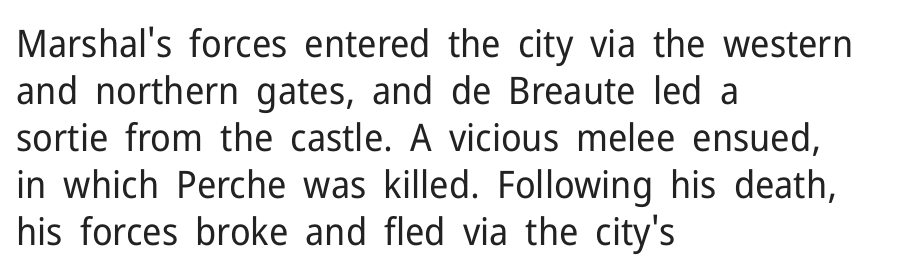
The image shows 38 px regular-weight sans-serif type, upright; set left-aligned, line spacing 1.24x, normal letter spacing, not underlined; low stroke contrast and a medium x-height.
